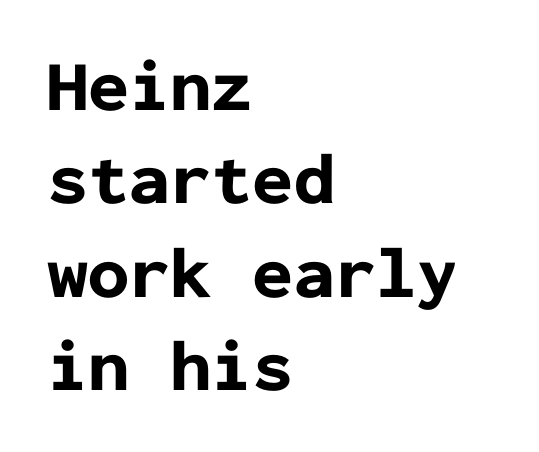
Q: Is the text bold? A: Yes.
Q: Is the text italic (slanted)? A: No, it is upright.
Q: Is the typeface a serif or a sans-serif typeface? A: Sans-serif.
Q: Is the text underlined? A: No.
Q: How is the paragraph aligned? A: Left-aligned.
Q: Is the spacing between letters normal or unusually wide? A: Normal.
Q: Is the spacing between lines tight, normal or loose? A: Normal.
Q: Width (condensed, normal, or wide)? A: Normal.
Q: Stroke contrast? A: Low.
Q: x-height? A: Medium.
Q: Monospaced? A: Yes.
